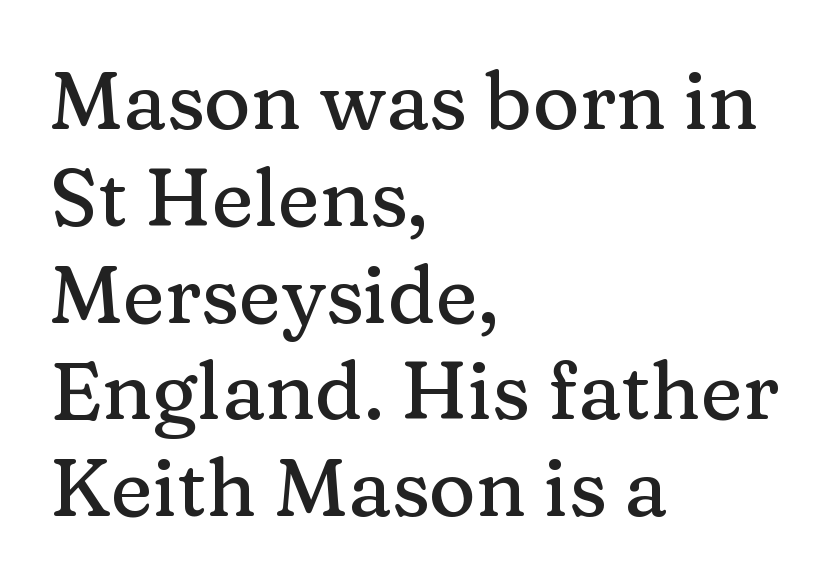
Every stem runs plumb, perpendicular to the baseline. The string is rendered with underlining switched off. Does the type have serifs? Yes, each stem ends in a small foot. Spacing verdict: proportional, widths tailored to each character.
